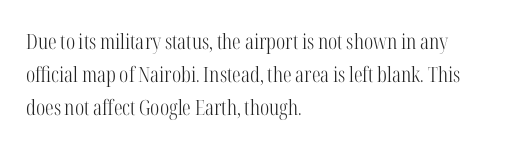
Q: Is the text bold? A: No.
Q: Is the text italic (slanted)? A: No, it is upright.
Q: Is the text underlined? A: No.
Q: How is the paragraph aligned? A: Left-aligned.
Q: Is the spacing between letters normal or unusually wide? A: Normal.
Q: Is the spacing between lines tight, normal or loose? A: Normal.
